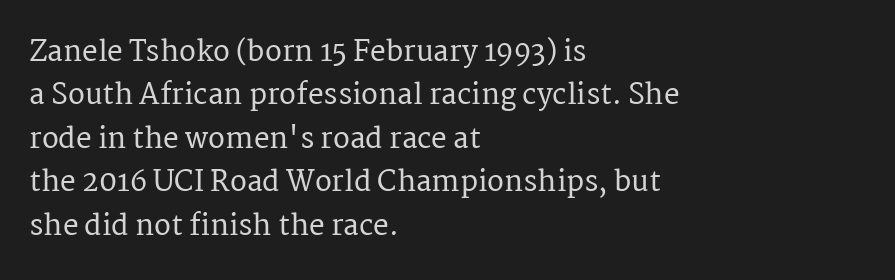
{"serif": "yes", "italic": "no", "width": "normal", "stroke_contrast": "medium", "x_height": "medium", "monospaced": "no", "underline": "no", "align": "left", "line_spacing": "normal", "line_spacing_ratio": 1.55, "letter_spacing": "normal", "letter_spacing_em": 0.0, "glyph_px": 28}
